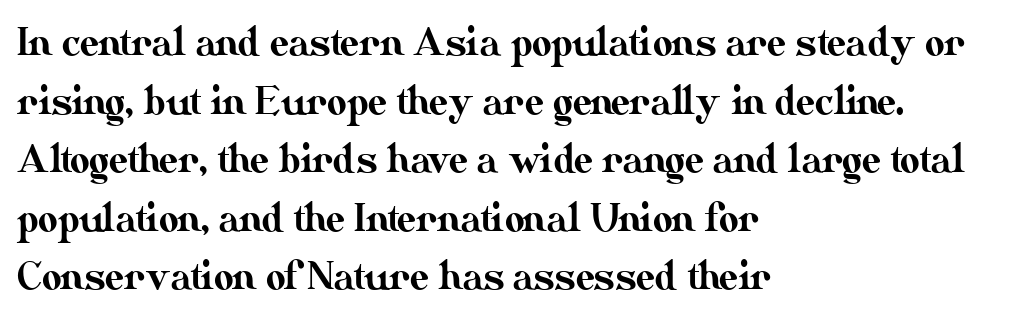
{"italic": "no", "width": "normal", "stroke_contrast": "medium", "x_height": "small", "monospaced": "no", "underline": "no", "align": "left", "line_spacing": "normal", "line_spacing_ratio": 1.54, "letter_spacing": "normal", "letter_spacing_em": 0.0, "glyph_px": 38}
